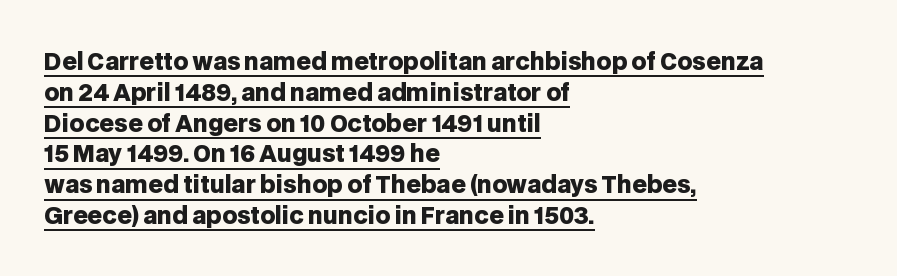
{"italic": "no", "bold": "yes", "underline": "yes", "align": "left", "line_spacing": "normal", "line_spacing_ratio": 1.34, "letter_spacing": "normal", "letter_spacing_em": 0.0, "glyph_px": 23}
